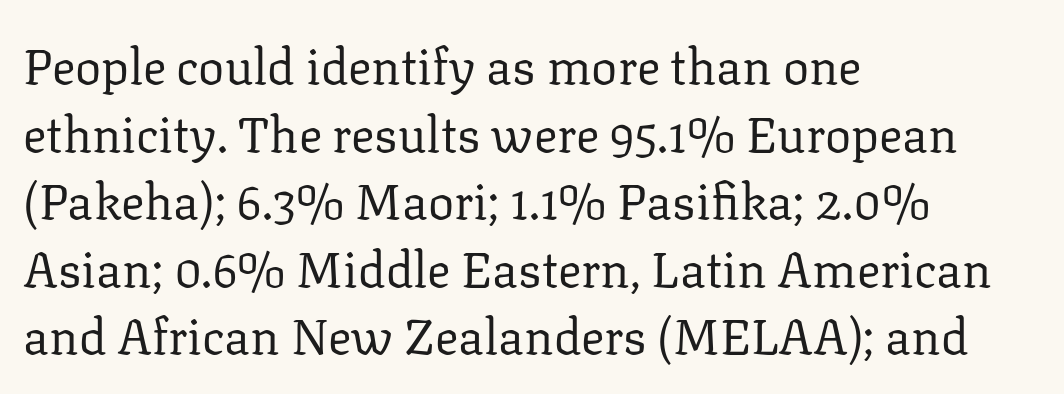
{"serif": "yes", "italic": "no", "bold": "no", "weight": "regular", "width": "normal", "stroke_contrast": "low", "x_height": "medium", "monospaced": "no", "underline": "no", "align": "left", "line_spacing": "normal", "line_spacing_ratio": 1.38, "letter_spacing": "normal", "letter_spacing_em": 0.0, "glyph_px": 49}
